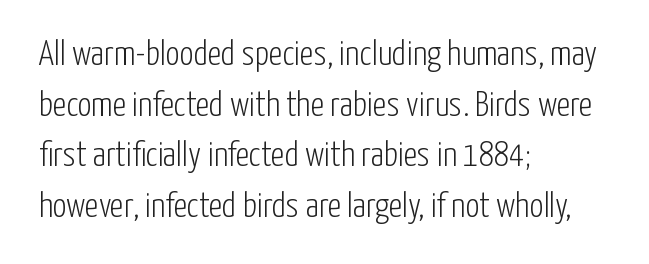
Q: Is the text bold? A: No.
Q: Is the text italic (slanted)? A: No, it is upright.
Q: Is the typeface a serif or a sans-serif typeface? A: Sans-serif.
Q: Is the text underlined? A: No.
Q: How is the paragraph aligned? A: Left-aligned.
Q: Is the spacing between letters normal or unusually wide? A: Normal.
Q: Is the spacing between lines tight, normal or loose? A: Normal.
Q: Width (condensed, normal, or wide)? A: Condensed.
Q: Stroke contrast? A: Low.
Q: x-height? A: Medium.
Q: Monospaced? A: No.
